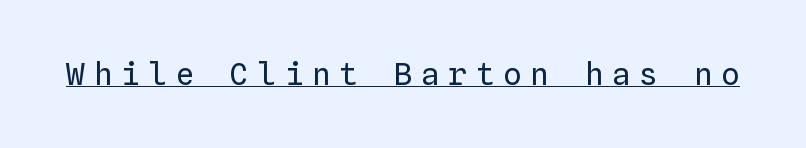
{"italic": "no", "bold": "no", "weight": "regular", "width": "normal", "stroke_contrast": "low", "x_height": "medium", "monospaced": "yes", "underline": "yes", "letter_spacing": "wide", "letter_spacing_em": 0.28, "glyph_px": 31}
